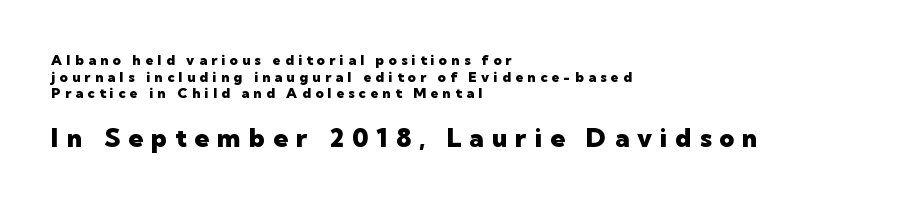
The image shows 26 px bold type, upright; set left-aligned, line spacing 1.18x, unusually wide letter spacing (+0.31 em), not underlined; the second (bottom) block is 1.86x larger.
